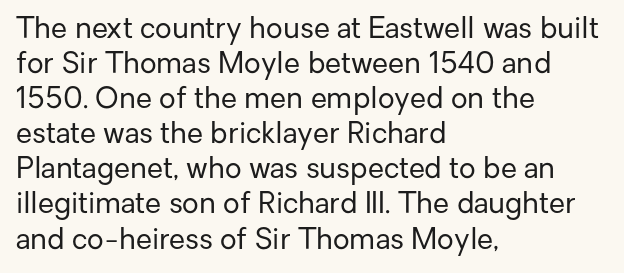
{"serif": "no", "italic": "no", "bold": "no", "weight": "regular", "width": "normal", "stroke_contrast": "low", "x_height": "medium", "monospaced": "no", "underline": "no", "align": "left", "line_spacing_ratio": 1.21, "letter_spacing": "normal", "letter_spacing_em": 0.0, "glyph_px": 29}
